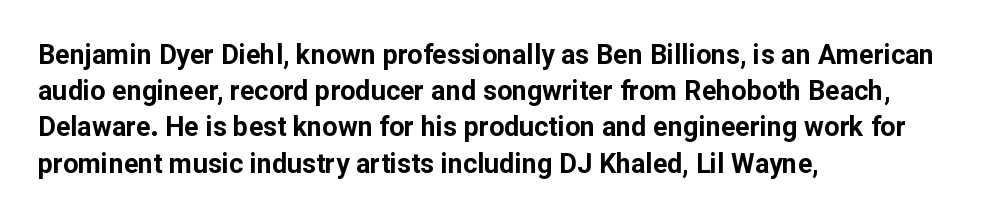
Does the weight exceed regular? Yes, all the way to bold. Inter-character spacing is left at the font's built-in metrics. If you drew a ruler down the left edge, every line would touch it. Only glyphs here, with clear space below each row. This sample keeps an unexceptional amount of space between lines.
